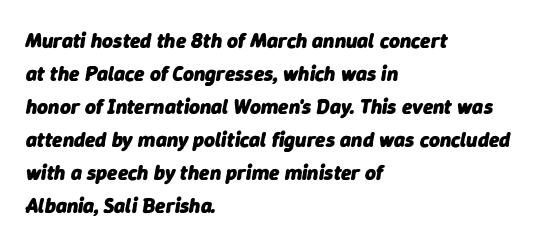
Q: Is the text bold? A: Yes.
Q: Is the text italic (slanted)? A: Yes, it leans right by about 9 degrees.
Q: Is the text underlined? A: No.
Q: How is the paragraph aligned? A: Left-aligned.
Q: Is the spacing between letters normal or unusually wide? A: Normal.
Q: Is the spacing between lines tight, normal or loose? A: Normal.
